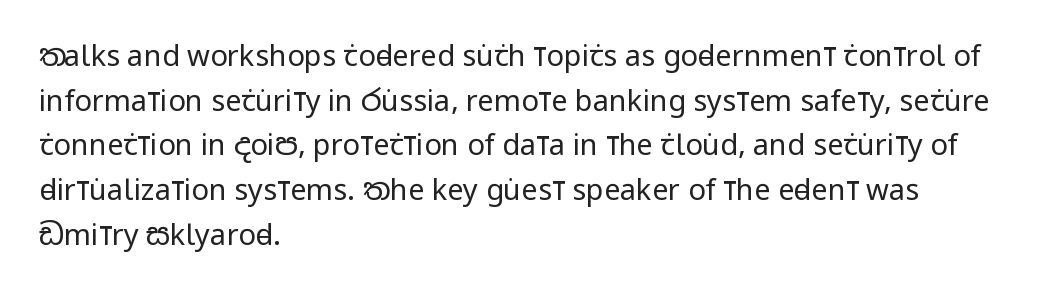
The image shows 29 px regular-weight, condensed sans-serif type, upright; set left-aligned, normal line spacing (1.54x), normal letter spacing, not underlined; low stroke contrast and a large x-height.
